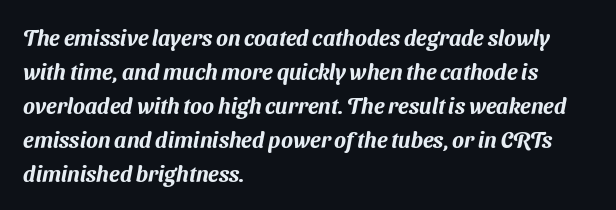
The image shows 22 px text type; set left-aligned, normal line spacing (1.55x), normal letter spacing, not underlined.
